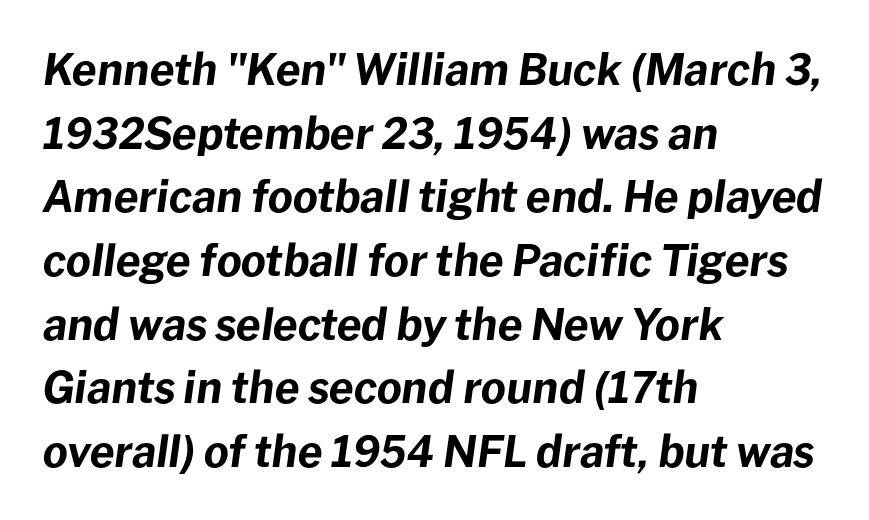
The image shows 43 px bold type, italic (leaning right); set left-aligned, normal line spacing (1.48x), normal letter spacing, not underlined; low stroke contrast and a medium x-height.
